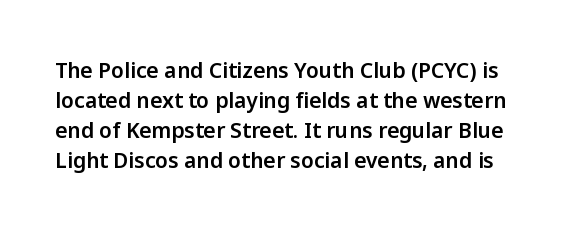
Rows of type keep a routine distance in the vertical direction. Ascenders rise straight up at ninety degrees. Tracking here is standard; glyphs follow each other at the usual distance. Rule under the text: the space is simply empty.
